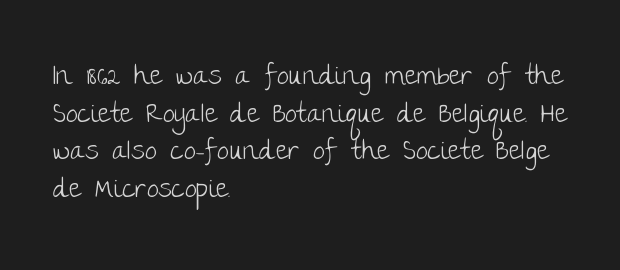
The image shows 27 px text type, upright; set left-aligned, normal line spacing (1.39x), normal letter spacing, not underlined.
